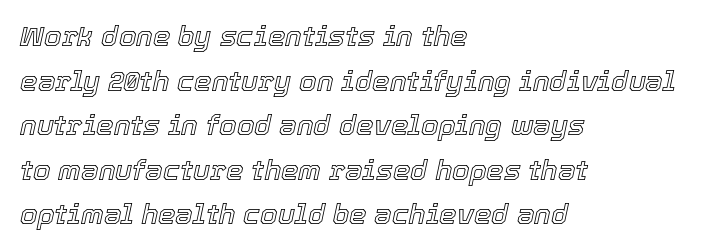
{"italic": "yes", "lean": "right", "slant_degrees": 12, "width": "normal", "x_height": "medium", "monospaced": "no", "underline": "no", "align": "left", "line_spacing": "normal", "line_spacing_ratio": 1.59, "letter_spacing": "normal", "letter_spacing_em": 0.0, "glyph_px": 28}
